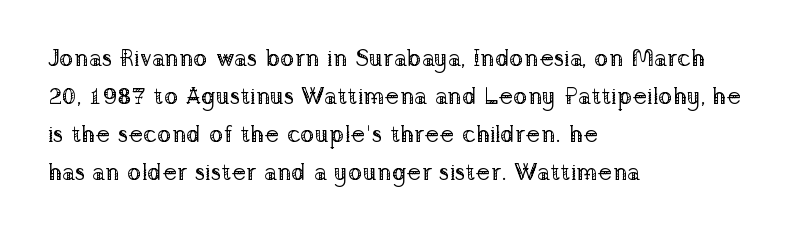
Q: Is the text bold? A: No.
Q: Is the text italic (slanted)? A: No, it is upright.
Q: Is the text underlined? A: No.
Q: How is the paragraph aligned? A: Left-aligned.
Q: Is the spacing between letters normal or unusually wide? A: Normal.
Q: Is the spacing between lines tight, normal or loose? A: Normal.
